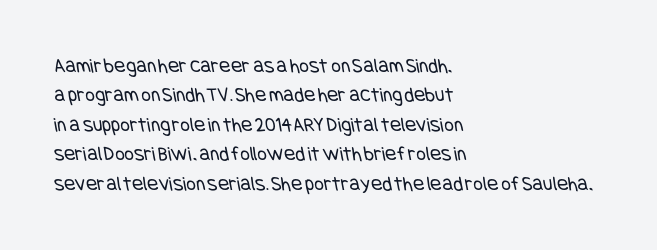
In terms of letterspacing, this is plain default setting. Just letters on the line, the space beneath them empty. Layout note: lines flush left. Stroke mass is kept to a normal reading level or below. The vertical gap from one line to the next is medium.
